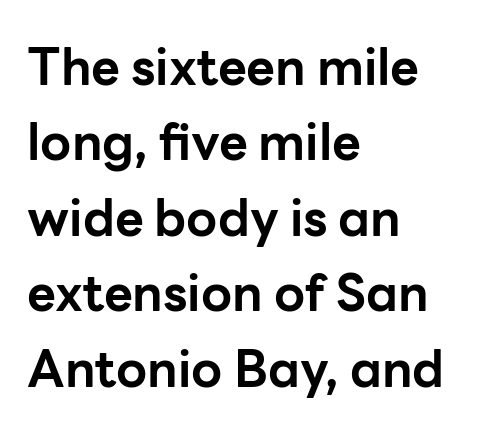
You could not count columns in this text — the font is proportionally spaced. Check where the strokes stop: nothing finishes them off — pure sans. Left-aligned paragraph, ragged on the right. Descenders are the only things crossing below the line. Caption: standard tracking, unaltered.
